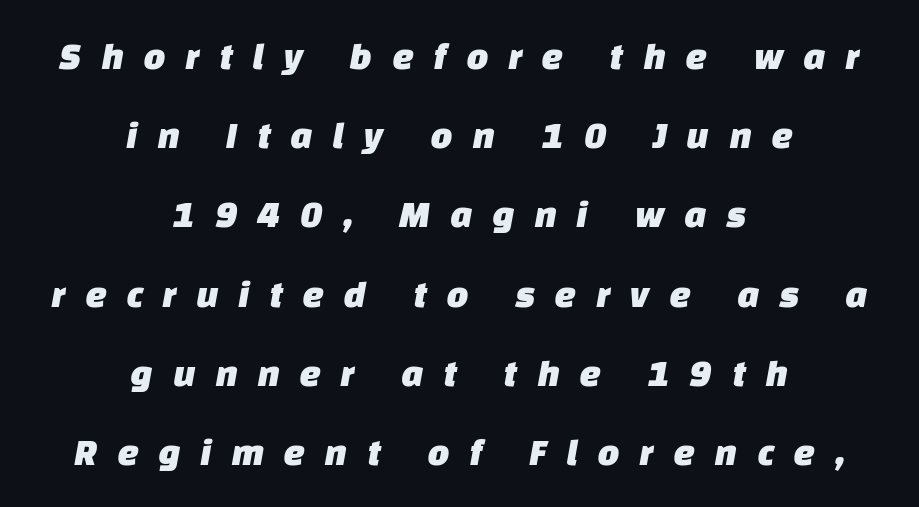
The image shows 39 px sans-serif type; set centered, loose line spacing (2.03x), unusually wide letter spacing (+0.49 em), not underlined; low stroke contrast and a large x-height.
